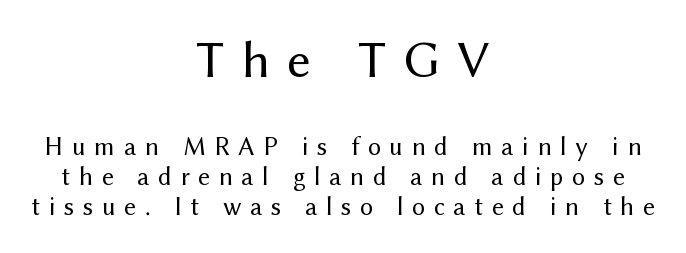
Q: Is the text bold? A: No.
Q: Is the text italic (slanted)? A: No, it is upright.
Q: Is the typeface a serif or a sans-serif typeface? A: Sans-serif.
Q: Is the text underlined? A: No.
Q: How is the paragraph aligned? A: Centered.
Q: Is the spacing between letters normal or unusually wide? A: Unusually wide.
Q: Is the spacing between lines tight, normal or loose? A: Tight.
Q: Which block of text is set in a larger size, the first (top) or the second (bottom)? A: The first (top) one.
Q: Width (condensed, normal, or wide)? A: Normal.
Q: Stroke contrast? A: Medium.
Q: x-height? A: Medium.
Q: Monospaced? A: No.
